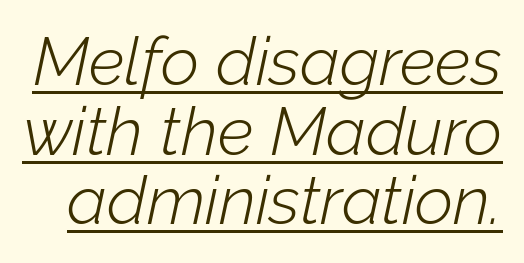
The image shows 67 px light type, italic (leaning right); set tight line spacing (1.04x), normal letter spacing, underlined; low stroke contrast and a medium x-height.
